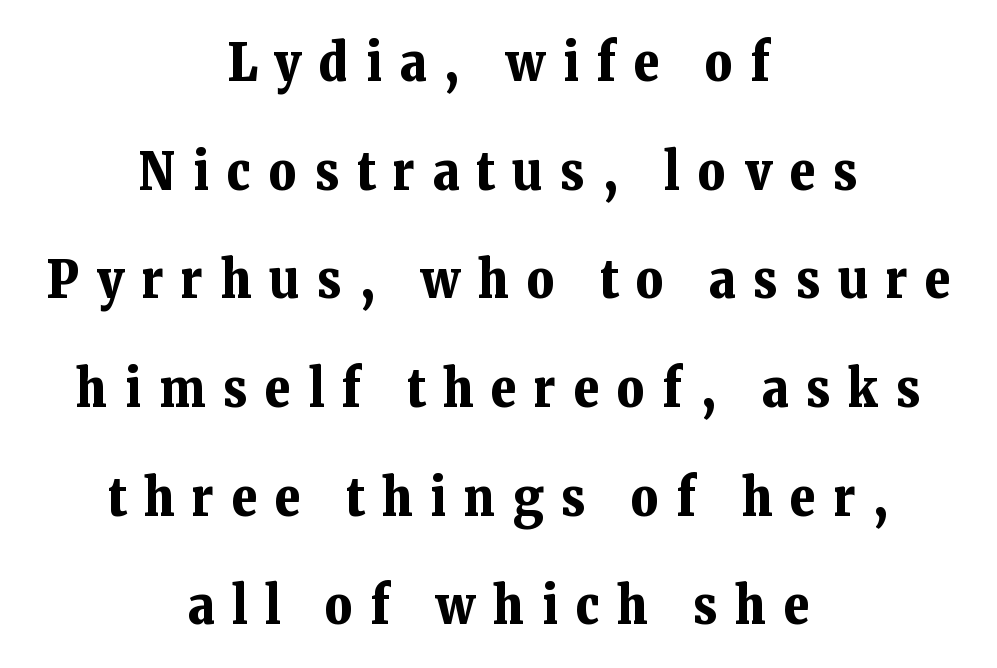
The image shows 53 px bold serif type, upright; set centered, loose line spacing (2.05x), unusually wide letter spacing (+0.34 em), not underlined; low stroke contrast and a medium x-height.
